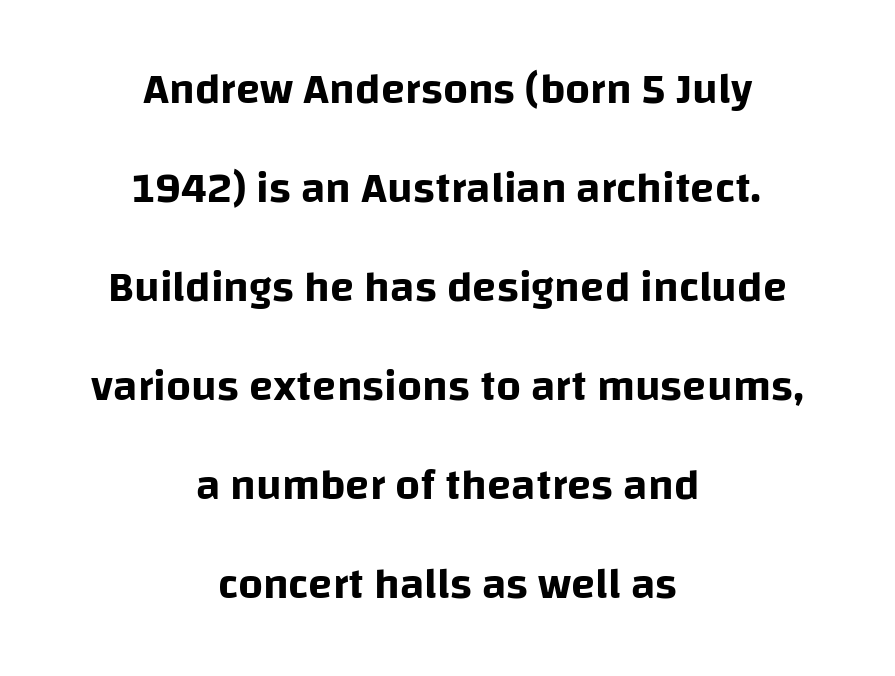
{"serif": "no", "italic": "no", "width": "normal", "stroke_contrast": "low", "x_height": "large", "monospaced": "no", "underline": "no", "align": "center", "line_spacing": "loose", "line_spacing_ratio": 2.25, "letter_spacing": "normal", "letter_spacing_em": 0.0, "glyph_px": 44}
